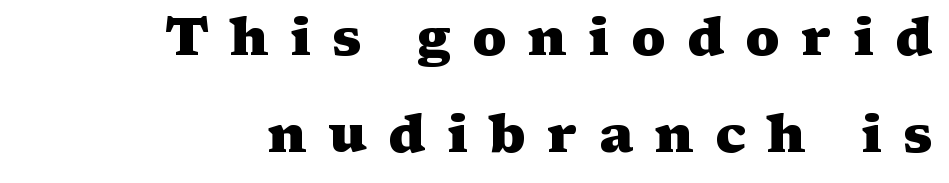
The image shows 53 px heavy, wide serif type, upright; set right-aligned, line spacing 1.83x, unusually wide letter spacing (+0.4 em), not underlined; medium stroke contrast and a medium x-height.
